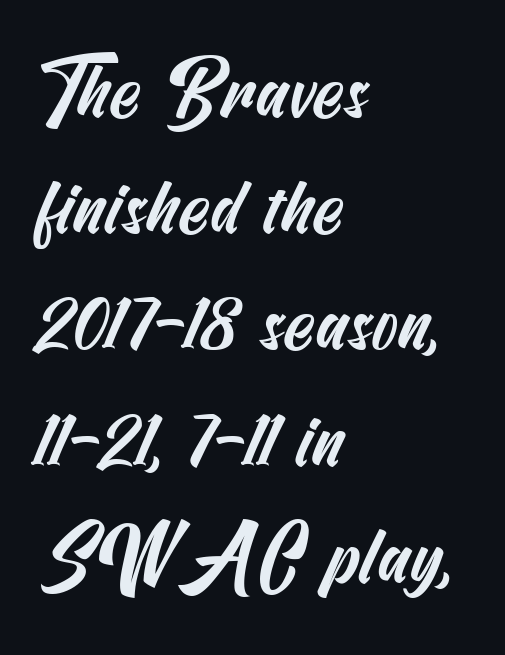
{"serif": "no", "width": "condensed", "stroke_contrast": "medium", "x_height": "small", "underline": "no", "align": "left", "line_spacing": "normal", "line_spacing_ratio": 1.49, "letter_spacing": "normal", "letter_spacing_em": 0.0, "glyph_px": 78}
